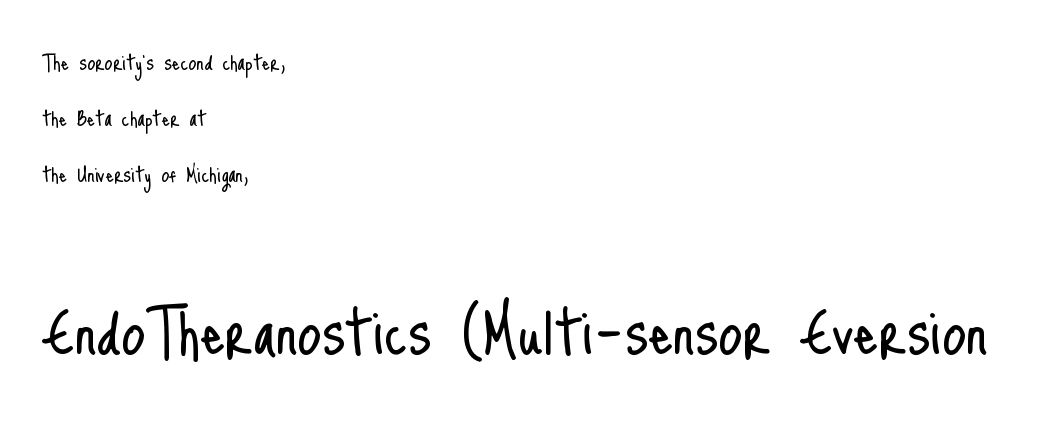
Q: Is the text bold? A: No.
Q: Is the text italic (slanted)? A: No, it is upright.
Q: Is the typeface a serif or a sans-serif typeface? A: Sans-serif.
Q: Is the text underlined? A: No.
Q: How is the paragraph aligned? A: Left-aligned.
Q: Is the spacing between letters normal or unusually wide? A: Normal.
Q: Is the spacing between lines tight, normal or loose? A: Loose.
Q: Which block of text is set in a larger size, the first (top) or the second (bottom)? A: The second (bottom) one.
Q: Width (condensed, normal, or wide)? A: Condensed.
Q: Stroke contrast? A: Low.
Q: x-height? A: Small.
Q: Monospaced? A: No.
